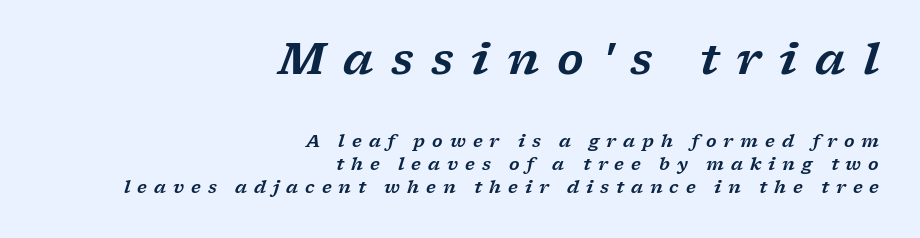
This rendering widens character spacing well past its baseline value. The typesetter chose a ragged-left arrangement here. The rendering uses natural spacing where letterforms have individual widths. The upper block of text is set noticeably larger than the block beneath it. If you measured baseline to baseline, you'd find a middling distance.
